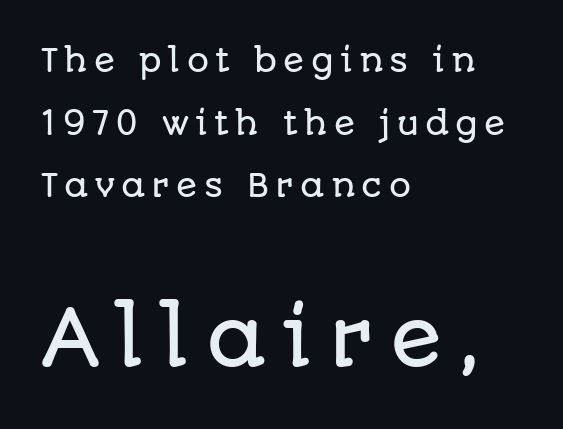
Type size steps up from the first block to the second. Decoration check: the copy has no underline. The text was rendered using a sans face with plain stroke endings. The passage shown is typed in a proportional face where columns would drift. These lines have a slow, spaced-out rhythm from letter to letter.
